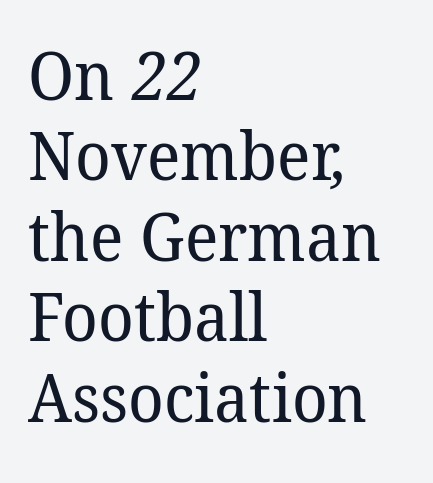
Nothing heavy about these letters — not bold at all. Character widths vary here, with narrow letters taking less room than wide ones. A typesetter would call this zero additional tracking. Is this a sans? No — the strokes have serifs.
